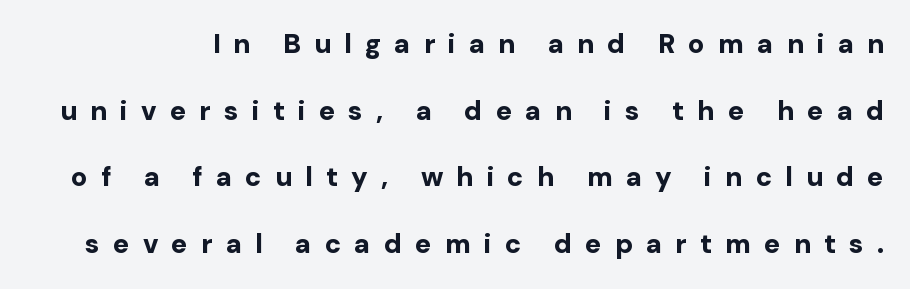
{"italic": "no", "bold": "yes", "underline": "no", "line_spacing": "loose", "line_spacing_ratio": 2.47, "letter_spacing": "wide", "letter_spacing_em": 0.49, "glyph_px": 27}
